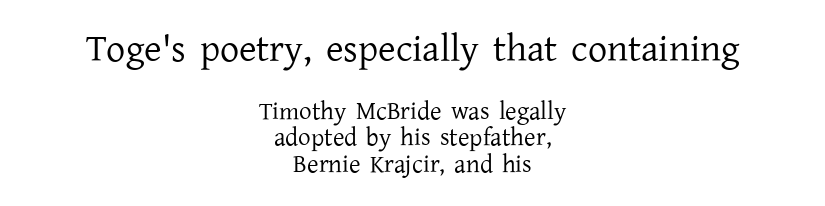
Each letter keeps its own natural width here, so spacing adapts to shape. It's the straight-up-and-down kind of type. Underline: absent. Short and long lines alike share a common midpoint.
